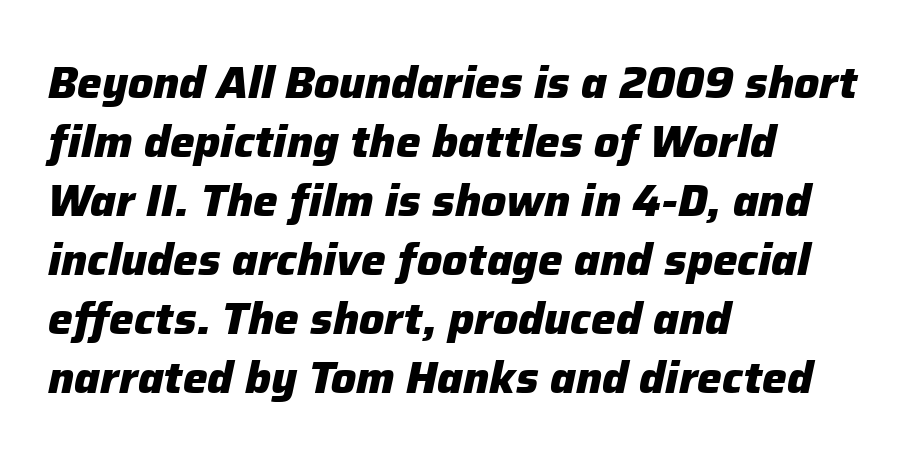
The image shows 44 px heavy type, italic (leaning right); set left-aligned, normal line spacing (1.34x), normal letter spacing, not underlined; low stroke contrast and a medium x-height.
